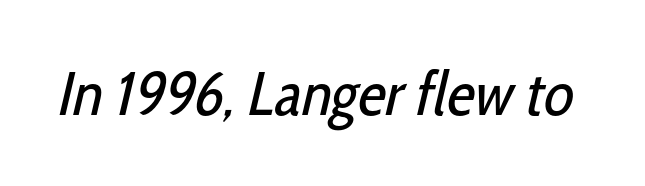
{"serif": "no", "bold": "no", "weight": "regular", "width": "condensed", "stroke_contrast": "low", "x_height": "medium", "monospaced": "no", "underline": "no", "letter_spacing": "normal", "letter_spacing_em": 0.0, "glyph_px": 62}
